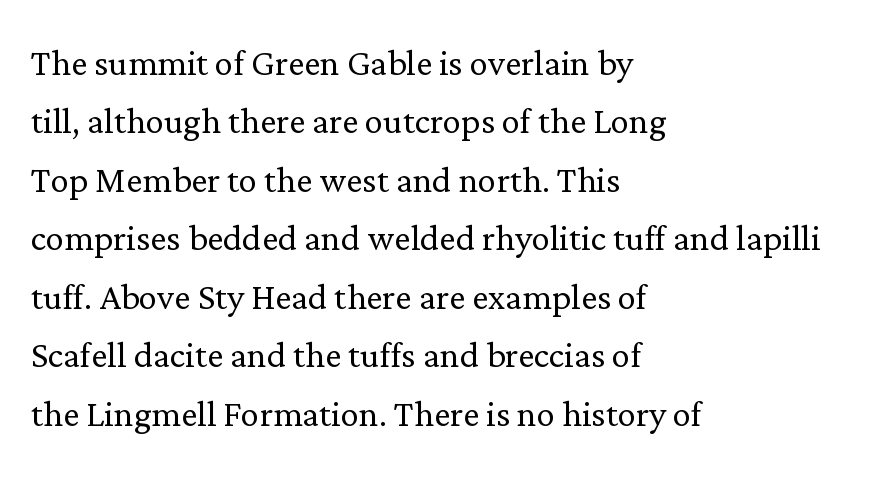
The image shows 46 px light serif type, upright; set left-aligned, normal line spacing (1.27x), normal letter spacing, not underlined; low stroke contrast and a medium x-height.
